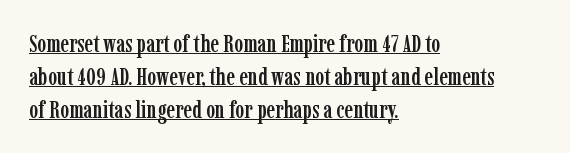
{"italic": "no", "underline": "yes", "align": "left", "line_spacing": "normal", "line_spacing_ratio": 1.37, "letter_spacing": "normal", "letter_spacing_em": 0.0, "glyph_px": 24}
